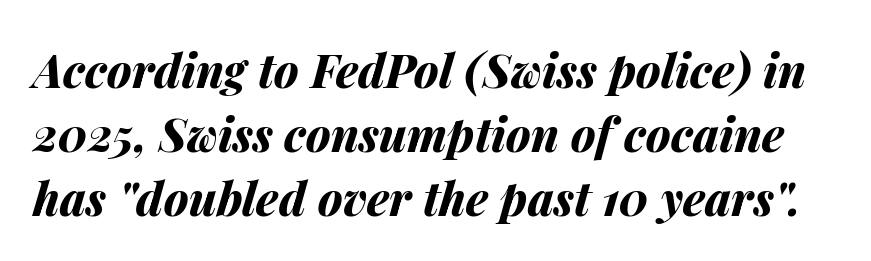
Characters are canted at an angle relative to the baseline's perpendicular. A typesetter would call this proportional, since set widths differ per character. The font is running at its bold setting. Anything drawn beneath the words? Only blank space.
